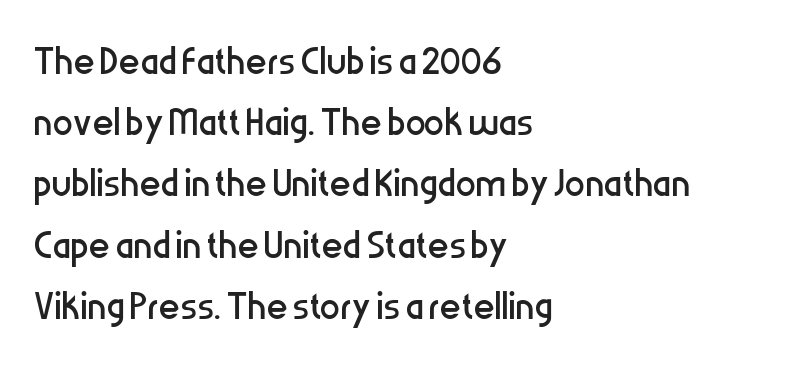
{"serif": "no", "italic": "no", "bold": "no", "weight": "regular", "width": "condensed", "stroke_contrast": "low", "x_height": "medium", "monospaced": "no", "underline": "no", "align": "left", "line_spacing_ratio": 1.2, "letter_spacing": "normal", "letter_spacing_em": 0.0, "glyph_px": 51}
